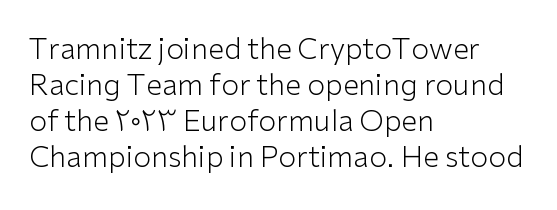
Q: Is the text bold? A: No.
Q: Is the text italic (slanted)? A: No, it is upright.
Q: Is the typeface a serif or a sans-serif typeface? A: Sans-serif.
Q: Is the text underlined? A: No.
Q: How is the paragraph aligned? A: Left-aligned.
Q: Is the spacing between letters normal or unusually wide? A: Normal.
Q: Width (condensed, normal, or wide)? A: Normal.
Q: Stroke contrast? A: Low.
Q: x-height? A: Medium.
Q: Monospaced? A: No.
